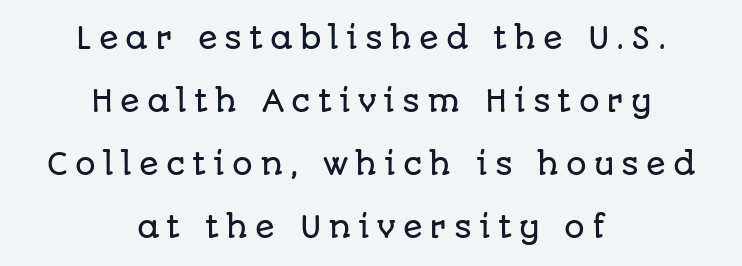
Q: Is the text italic (slanted)? A: No, it is upright.
Q: Is the typeface a serif or a sans-serif typeface? A: Sans-serif.
Q: Is the text underlined? A: No.
Q: How is the paragraph aligned? A: Centered.
Q: Is the spacing between letters normal or unusually wide? A: Unusually wide.
Q: Is the spacing between lines tight, normal or loose? A: Loose.
Q: Width (condensed, normal, or wide)? A: Normal.
Q: Stroke contrast? A: Low.
Q: x-height? A: Large.
Q: Monospaced? A: No.
